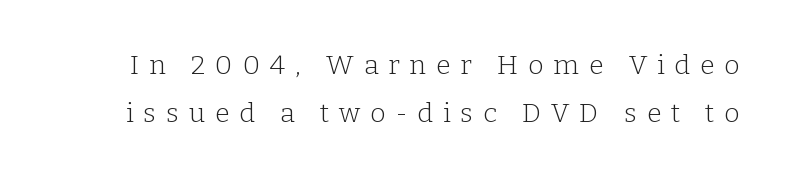
{"italic": "no", "bold": "no", "underline": "no", "line_spacing_ratio": 1.78, "letter_spacing": "wide", "letter_spacing_em": 0.36, "glyph_px": 27}
